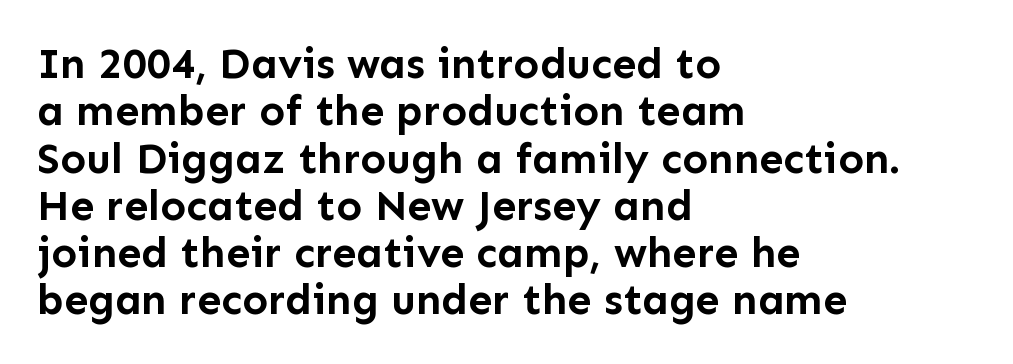
Nope, no serifs anywhere on these letters. The leading is snug, giving the passage a crowded texture. These lines are rendered in a variable-pitch font. Layout note: lines flush left. The font's upright variant was chosen for this text. Underlining? Definitely not there.
